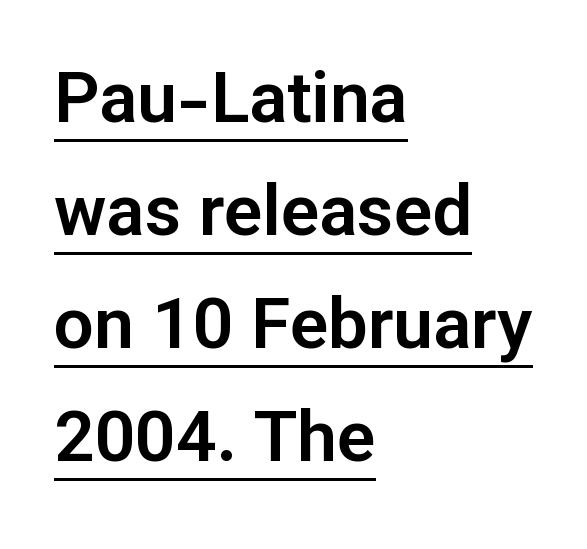
The image shows 71 px sans-serif type, upright; set left-aligned, normal line spacing (1.59x), normal letter spacing, underlined; low stroke contrast and a medium x-height.
